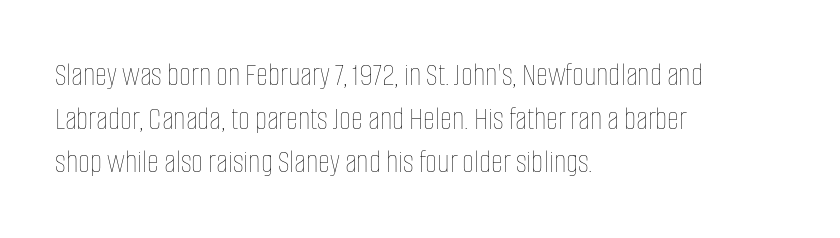
{"italic": "no", "bold": "no", "weight": "thin", "width": "condensed", "stroke_contrast": "low", "x_height": "large", "monospaced": "no", "underline": "no", "align": "left", "line_spacing": "normal", "line_spacing_ratio": 1.32, "letter_spacing": "normal", "letter_spacing_em": 0.0, "glyph_px": 33}
